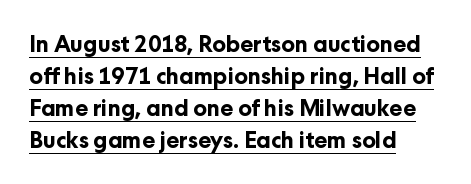
Horizontal bands of white between lines are of average thickness. The lettering stays uniformly vertical, giving the passage a roman look. This sample is left-justified, so line endings fall wherever the words run out. Quick note: underline on. These words are printed bold, with thick strokes throughout. Tracking here is standard; glyphs follow each other at the usual distance.
